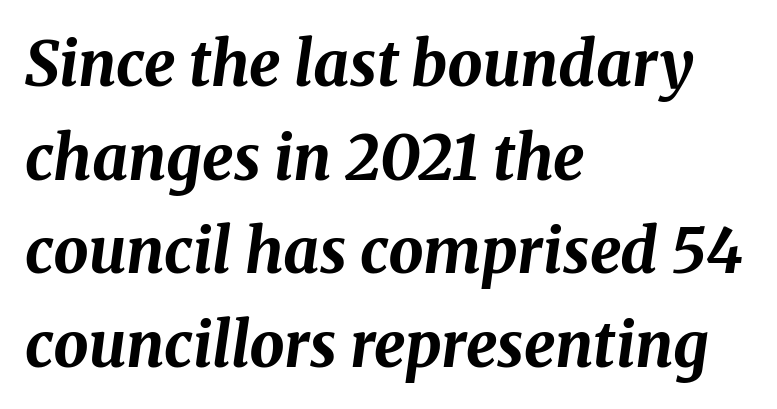
{"italic": "yes", "lean": "right", "slant_degrees": 8, "bold": "yes", "weight": "bold", "width": "normal", "stroke_contrast": "medium", "x_height": "medium", "monospaced": "no", "underline": "no", "align": "left", "line_spacing": "normal", "line_spacing_ratio": 1.51, "letter_spacing": "normal", "letter_spacing_em": 0.0, "glyph_px": 62}
